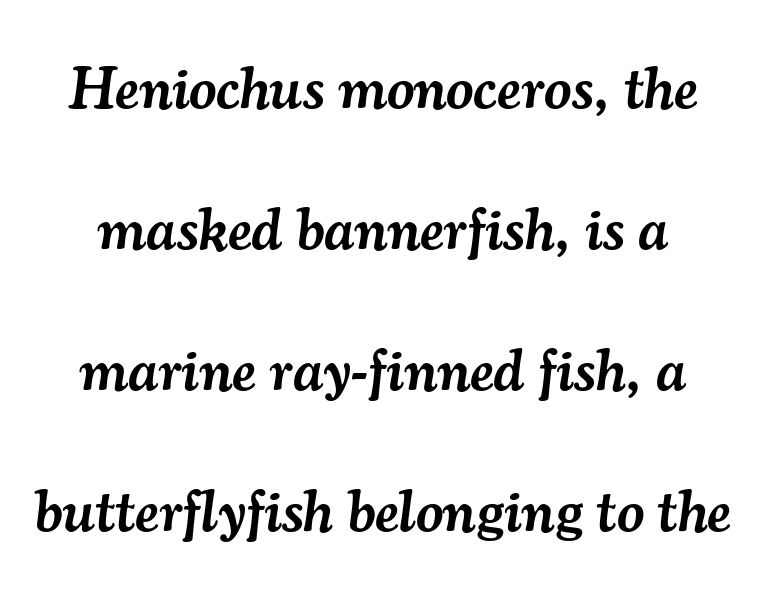
{"serif": "yes", "italic": "yes", "lean": "right", "slant_degrees": 7, "bold": "semi", "weight": "semibold", "width": "normal", "stroke_contrast": "medium", "x_height": "small", "monospaced": "no", "underline": "no", "line_spacing": "loose", "line_spacing_ratio": 2.35, "letter_spacing": "normal", "letter_spacing_em": 0.0, "glyph_px": 60}
